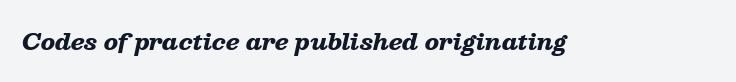
{"italic": "yes", "lean": "right", "slant_degrees": 13, "bold": "yes", "underline": "no", "letter_spacing": "normal", "letter_spacing_em": 0.0, "glyph_px": 22}
